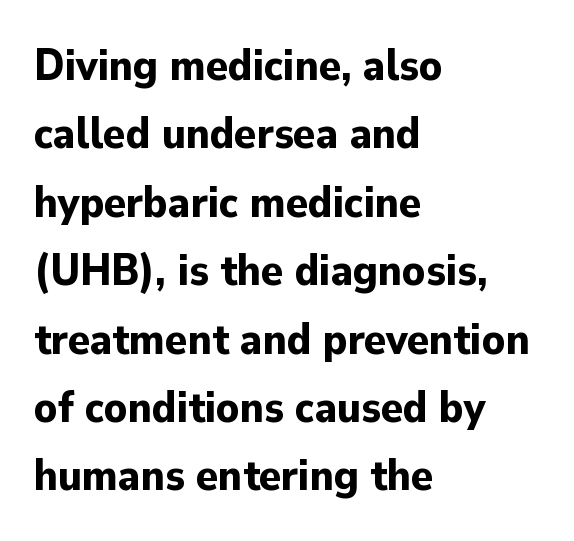
The lines are quadded left. A typesetter would call this proportional, since set widths differ per character. The text was rendered using a sans face with plain stroke endings. When letters stand straight like this, we call the style roman or upright. Spacing between characters is what you'd get straight out of the box.
